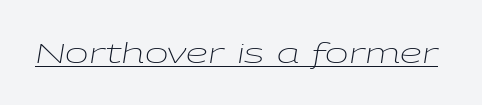
{"italic": "yes", "lean": "right", "slant_degrees": 9, "bold": "no", "weight": "light", "width": "wide", "stroke_contrast": "low", "x_height": "medium", "monospaced": "no", "underline": "yes", "letter_spacing": "normal", "letter_spacing_em": 0.0, "glyph_px": 28}
